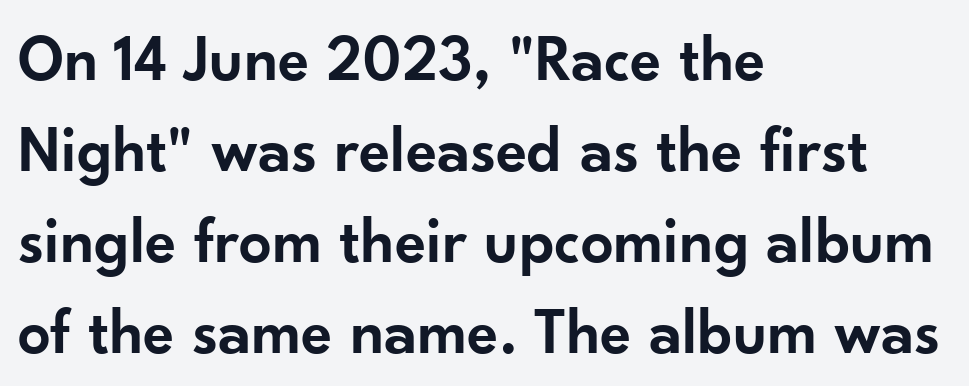
This sample keeps an unexceptional amount of space between lines. If you drew a ruler down the left edge, every line would touch it. These lines keep a tight, regular rhythm from letter to letter. These lines are rendered in a variable-pitch font. The strokes are fattened partway — semibold, not bold. Every stem runs plumb, perpendicular to the baseline.
